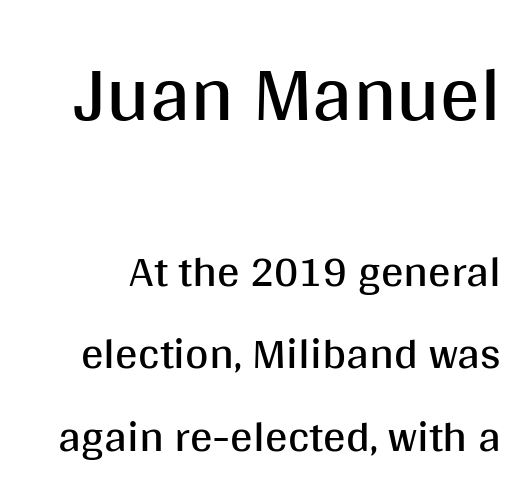
This rendering leaves character spacing at its baseline value. The typography opts for an upright posture over an oblique one. Grotesque or geometric, the face here clearly has no serifs. A quiet, ordinary-to-light weight characterises the typeface. Nobody drew a line under any word here. Scale decreases going downward across the two blocks.
